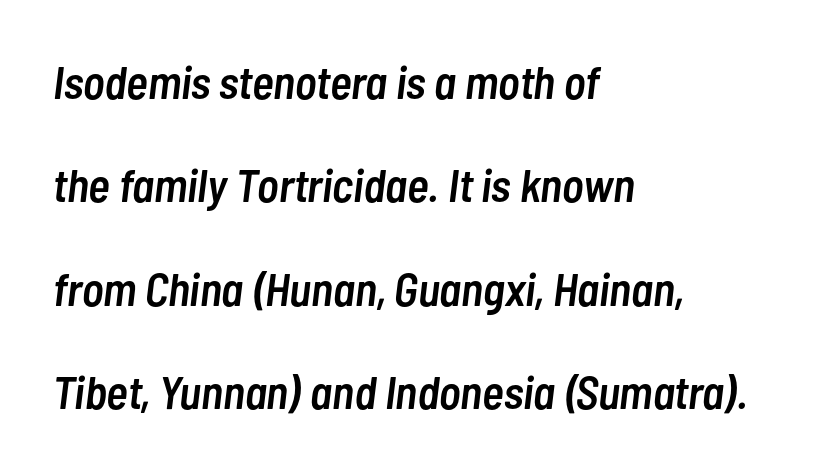
The image shows 46 px semibold, condensed type, italic (leaning right); set left-aligned, loose line spacing (2.25x), normal letter spacing, not underlined; low stroke contrast and a medium x-height.
